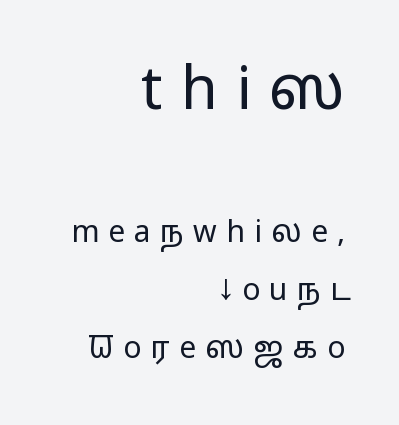
{"serif": "no", "italic": "no", "bold": "no", "weight": "regular", "width": "wide", "stroke_contrast": "low", "x_height": "medium", "monospaced": "no", "underline": "no", "align": "right", "line_spacing": "loose", "line_spacing_ratio": 1.92, "letter_spacing": "wide", "letter_spacing_em": 0.31, "larger_block": "first", "size_ratio": 1.97, "glyph_px": 59}
